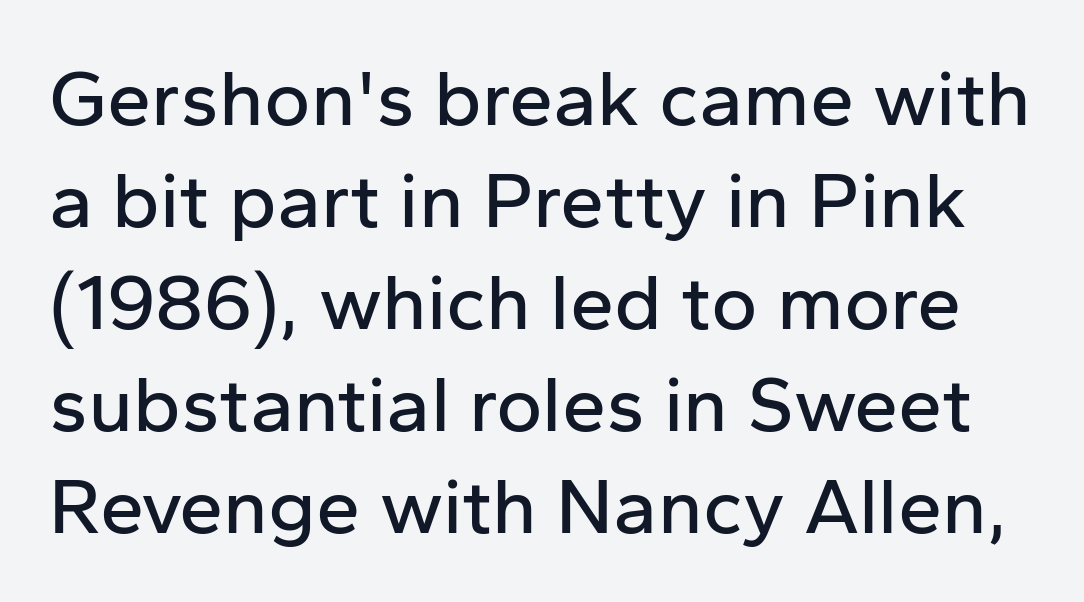
Q: Is the text italic (slanted)? A: No, it is upright.
Q: Is the typeface a serif or a sans-serif typeface? A: Sans-serif.
Q: Is the text underlined? A: No.
Q: Is the spacing between letters normal or unusually wide? A: Normal.
Q: Is the spacing between lines tight, normal or loose? A: Normal.
Q: Width (condensed, normal, or wide)? A: Normal.
Q: Stroke contrast? A: Low.
Q: x-height? A: Medium.
Q: Monospaced? A: No.
